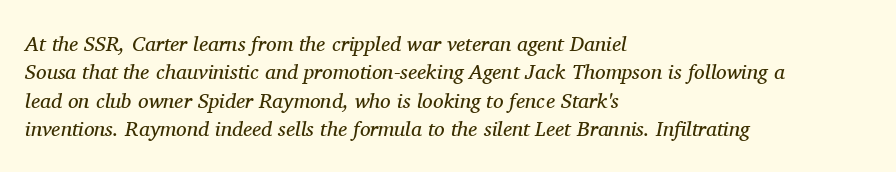
Q: Is the text bold? A: No.
Q: Is the text italic (slanted)? A: Yes, it leans right by about 11 degrees.
Q: Is the text underlined? A: No.
Q: How is the paragraph aligned? A: Left-aligned.
Q: Is the spacing between letters normal or unusually wide? A: Normal.
Q: Is the spacing between lines tight, normal or loose? A: Normal.
